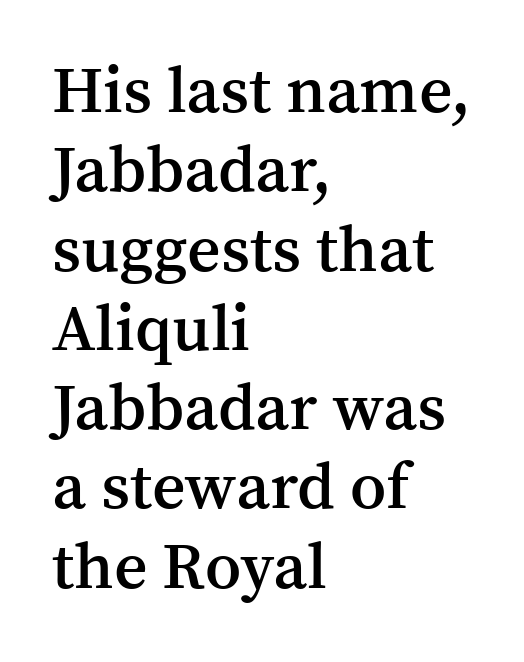
{"serif": "yes", "italic": "no", "bold": "semi", "weight": "semibold", "width": "normal", "stroke_contrast": "medium", "x_height": "medium", "monospaced": "no", "underline": "no", "align": "left", "line_spacing_ratio": 1.22, "letter_spacing": "normal", "letter_spacing_em": 0.0, "glyph_px": 65}
